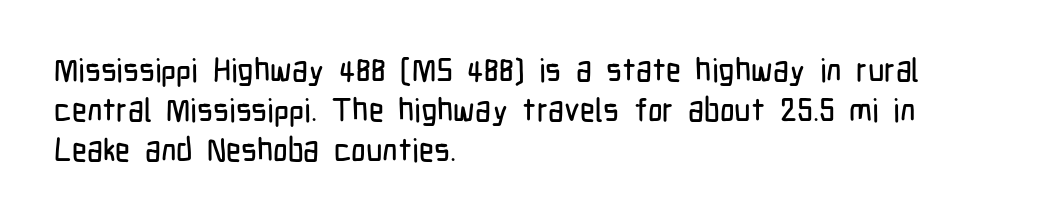
{"serif": "no", "italic": "no", "width": "condensed", "stroke_contrast": "low", "x_height": "medium", "monospaced": "no", "underline": "no", "align": "left", "line_spacing": "normal", "line_spacing_ratio": 1.25, "letter_spacing": "normal", "letter_spacing_em": 0.0, "glyph_px": 32}
